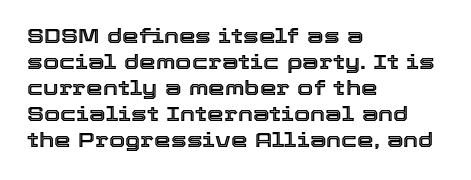
The typesetter chose a ragged-right arrangement here. The type sits square on the baseline with zero lean. There is no visible air inserted between adjacent glyphs. Has an underline been added? It has not.
